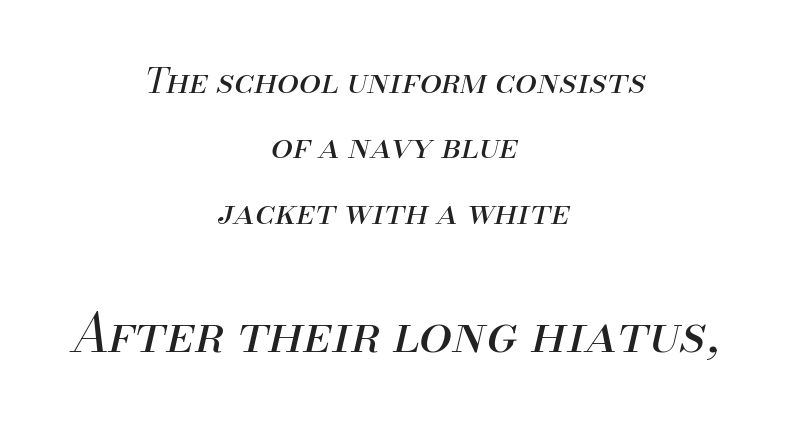
Each letter keeps its own natural width here, so spacing adapts to shape. Lines of text with bare space underneath. Summary of weight: not heavy and not bold. Yep, that's italic — everything's leaning. The text block is weighted toward neither margin, spreading evenly from the middle.
